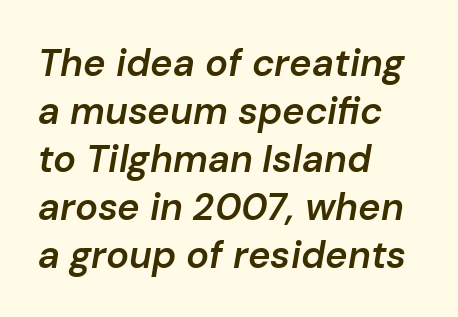
This sample is left-justified, so line endings fall wherever the words run out. How would I describe the line gaps? Plain and ordinary. There's an unmistakable incline to the writing here. The specimen omits any rule beneath the text block's lines. Here the designer chose a conventional face with non-uniform glyph widths.
